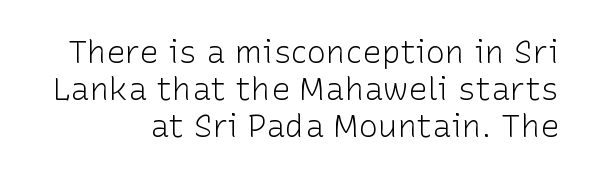
This rendering uses right alignment, leaving the left contour irregular. Every stem runs plumb, perpendicular to the baseline. Note the varied advance widths — an 'i' is clearly narrower than an 'm'. The passage shown is not underscored anywhere. Students, observe: this is what under-led, compact text looks like.
